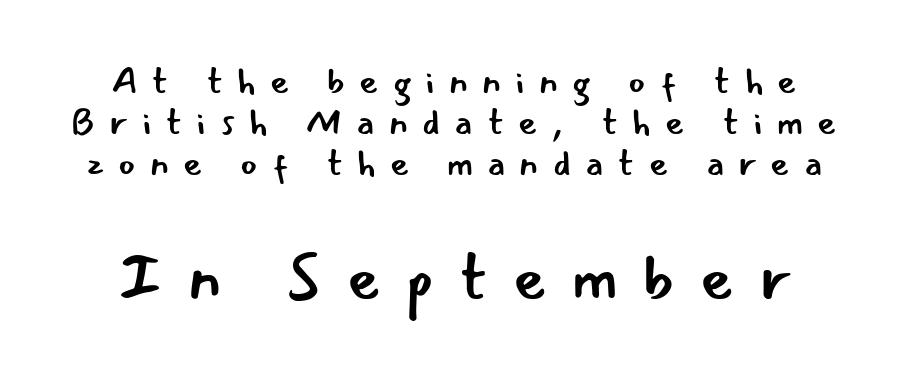
Q: Is the text bold? A: No.
Q: Is the text italic (slanted)? A: No, it is upright.
Q: Is the typeface a serif or a sans-serif typeface? A: Sans-serif.
Q: Is the text underlined? A: No.
Q: Is the spacing between letters normal or unusually wide? A: Unusually wide.
Q: Is the spacing between lines tight, normal or loose? A: Tight.
Q: Which block of text is set in a larger size, the first (top) or the second (bottom)? A: The second (bottom) one.
Q: Width (condensed, normal, or wide)? A: Normal.
Q: Stroke contrast? A: Low.
Q: x-height? A: Small.
Q: Monospaced? A: No.
